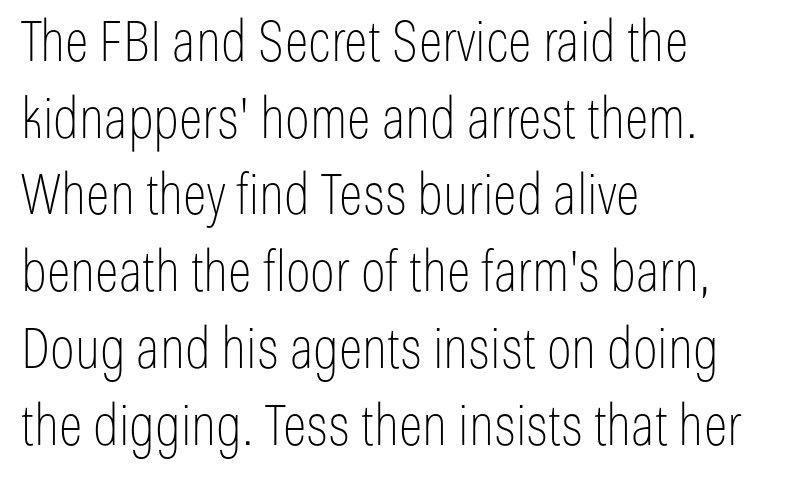
The area under the type is left untouched. Stroke mass is kept to a normal reading level or below. Students, note that the glyphs here touch the page at normal intervals. Notice how descenders clear the ascenders below comfortably — that's standard leading. The rendering shows plain stroke endings on the letterforms — a sans-serif design.
